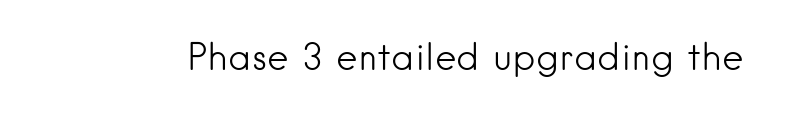
Q: Is the text bold? A: No.
Q: Is the text italic (slanted)? A: No, it is upright.
Q: Is the typeface a serif or a sans-serif typeface? A: Sans-serif.
Q: Is the text underlined? A: No.
Q: Is the spacing between letters normal or unusually wide? A: Normal.
Q: Width (condensed, normal, or wide)? A: Normal.
Q: Stroke contrast? A: Low.
Q: x-height? A: Small.
Q: Monospaced? A: No.
